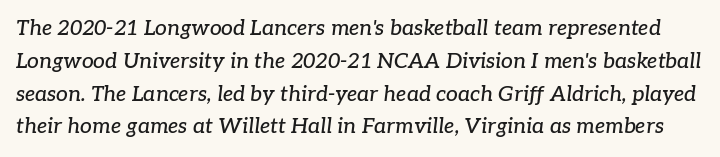
The image shows 21 px text type, italic (leaning right); set normal line spacing (1.56x), normal letter spacing, not underlined.
